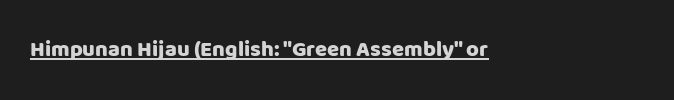
The font's upright variant was chosen for this text. Honestly, the underline is the first thing you notice here. You could call the tracking neutral — neither tight nor loose. A student would call this left alignment; a typographer would say flush left, rag right.
